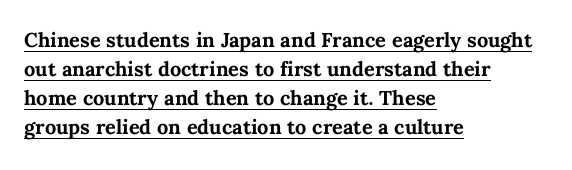
{"italic": "no", "bold": "yes", "underline": "yes", "align": "left", "line_spacing": "normal", "line_spacing_ratio": 1.45, "letter_spacing": "normal", "letter_spacing_em": 0.0, "glyph_px": 20}
